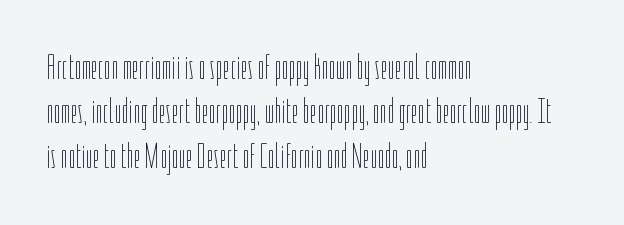
The image shows 36 px thin, condensed type, upright; set left-aligned, line spacing 1.23x, normal letter spacing, not underlined; low stroke contrast and a medium x-height.
